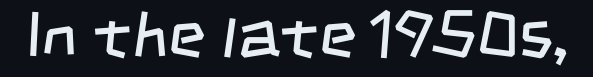
The image shows 64 px regular-weight, condensed sans-serif type; set normal letter spacing, not underlined; low stroke contrast and a large x-height.
